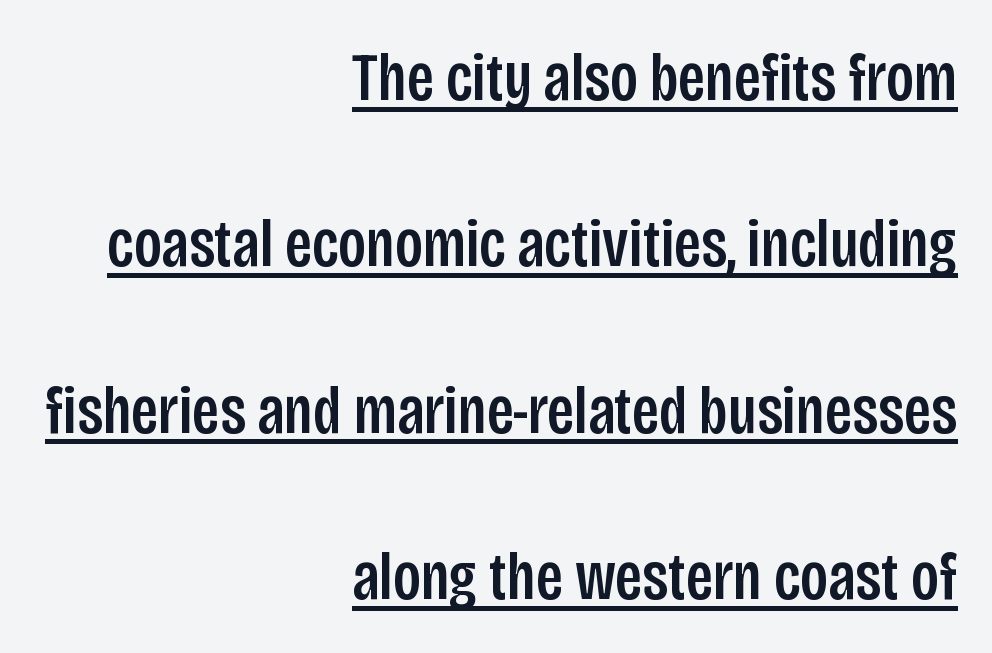
The image shows 69 px condensed sans-serif type, upright; set right-aligned, loose line spacing (2.41x), normal letter spacing, underlined; low stroke contrast and a large x-height.
